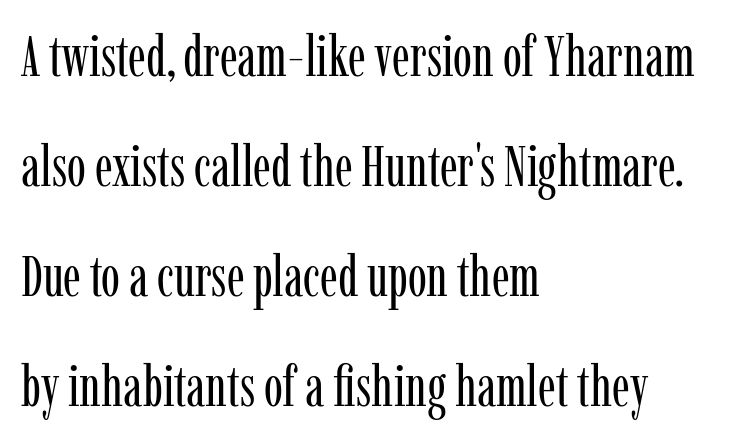
{"serif": "yes", "italic": "no", "bold": "no", "weight": "regular", "width": "condensed", "stroke_contrast": "low", "x_height": "medium", "monospaced": "no", "underline": "no", "align": "left", "line_spacing": "loose", "line_spacing_ratio": 1.93, "letter_spacing": "normal", "letter_spacing_em": 0.0, "glyph_px": 57}
